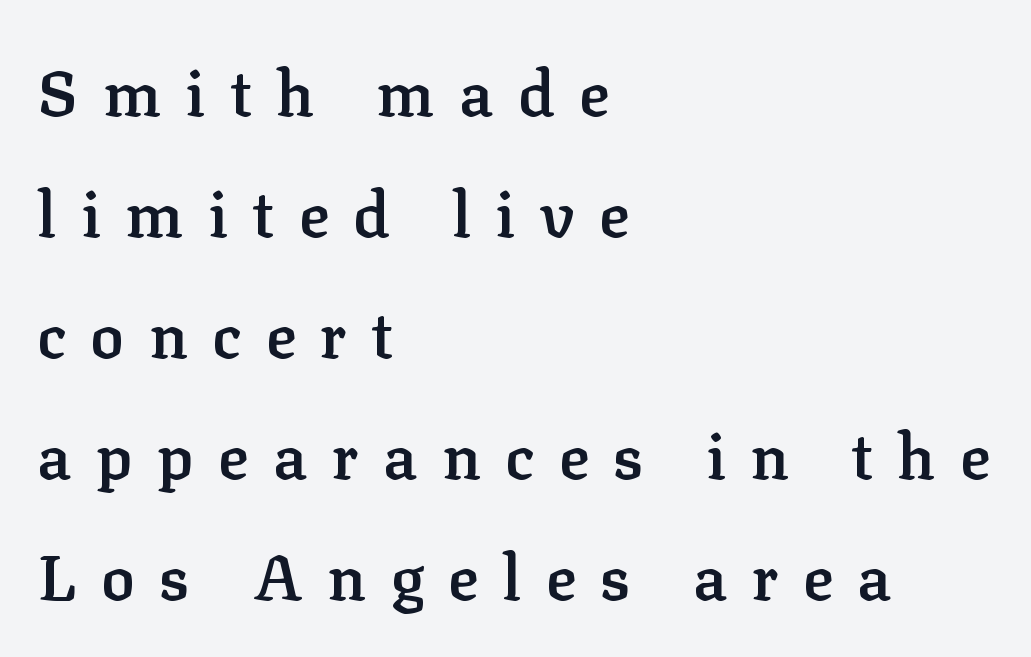
Q: Is the text bold? A: Semi-bold.
Q: Is the text italic (slanted)? A: No, it is upright.
Q: Is the typeface a serif or a sans-serif typeface? A: Serif.
Q: Is the text underlined? A: No.
Q: How is the paragraph aligned? A: Left-aligned.
Q: Is the spacing between letters normal or unusually wide? A: Unusually wide.
Q: Is the spacing between lines tight, normal or loose? A: Loose.
Q: Width (condensed, normal, or wide)? A: Normal.
Q: Stroke contrast? A: Low.
Q: x-height? A: Medium.
Q: Monospaced? A: No.
